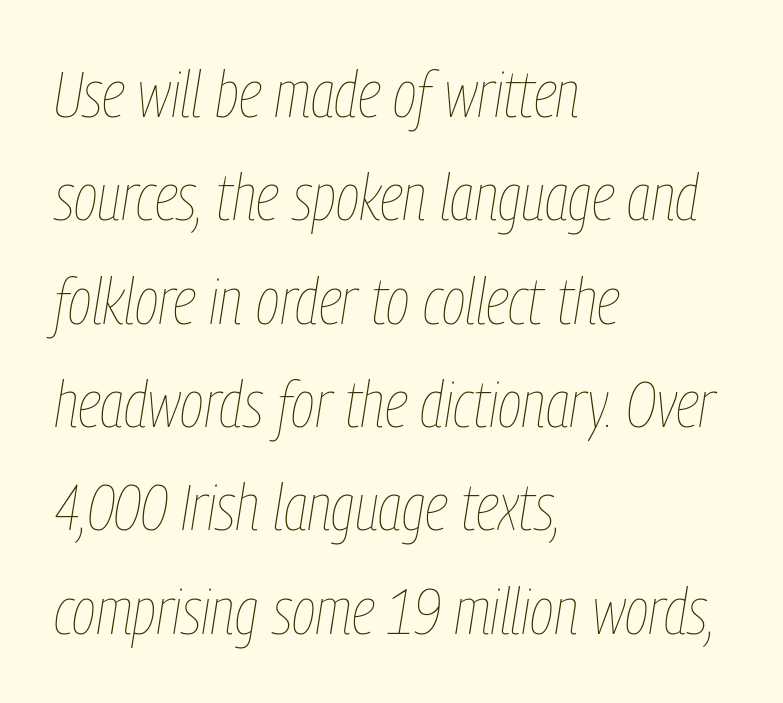
{"italic": "yes", "lean": "right", "slant_degrees": 9, "bold": "no", "weight": "thin", "width": "condensed", "stroke_contrast": "low", "x_height": "medium", "monospaced": "no", "underline": "no", "align": "left", "line_spacing": "normal", "line_spacing_ratio": 1.59, "letter_spacing": "normal", "letter_spacing_em": 0.0, "glyph_px": 65}
